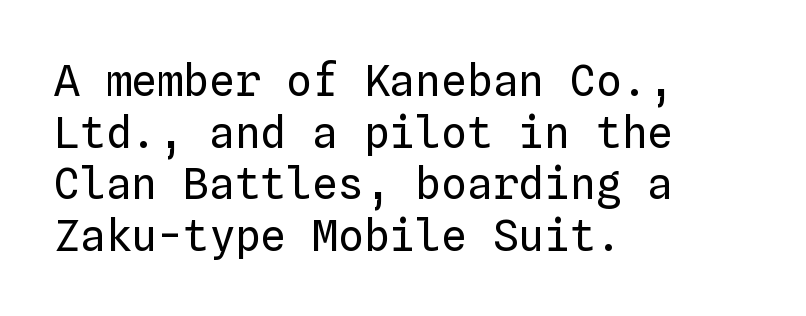
The lettering holds an erect, upright posture throughout. Unmarked baselines from the first word to the last. Layout note: lines flush left. The passage shown has conventional tracking throughout. Weight: in the light-to-regular range.
